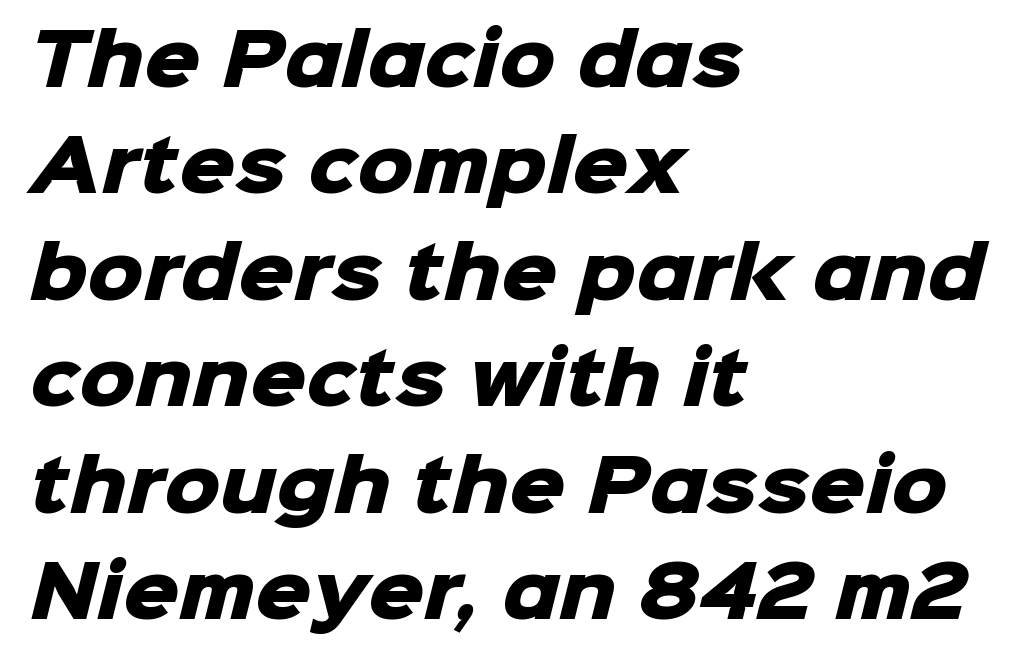
Q: Is the text bold? A: Yes.
Q: Is the typeface a serif or a sans-serif typeface? A: Sans-serif.
Q: Is the text underlined? A: No.
Q: How is the paragraph aligned? A: Left-aligned.
Q: Is the spacing between letters normal or unusually wide? A: Normal.
Q: Is the spacing between lines tight, normal or loose? A: Normal.
Q: Width (condensed, normal, or wide)? A: Normal.
Q: Stroke contrast? A: Low.
Q: x-height? A: Medium.
Q: Monospaced? A: No.
